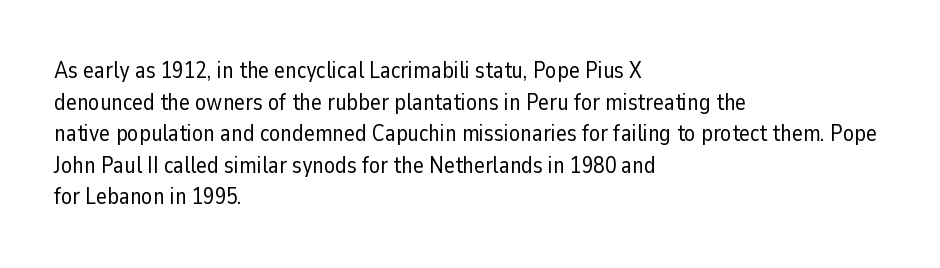
Q: Is the text bold? A: No.
Q: Is the text italic (slanted)? A: No, it is upright.
Q: Is the text underlined? A: No.
Q: How is the paragraph aligned? A: Left-aligned.
Q: Is the spacing between letters normal or unusually wide? A: Normal.
Q: Is the spacing between lines tight, normal or loose? A: Normal.
